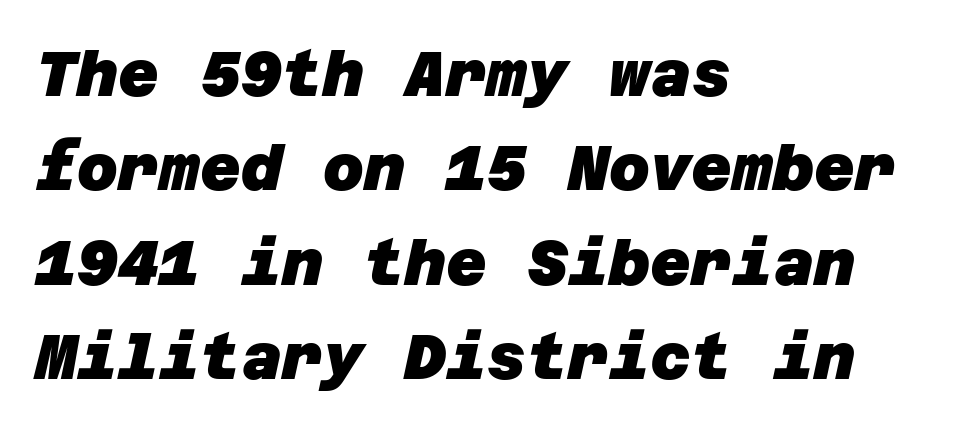
The foot of each line stays bare and open. Is the block centered? No — it sits flush against the left margin. Look at the stroke-to-counter ratio: heavy, a bold. The letters sit at their default tracking, neither squeezed nor spread. A sans-serif font was chosen for this passage. One glance says typical: line gaps are just what's usual.
